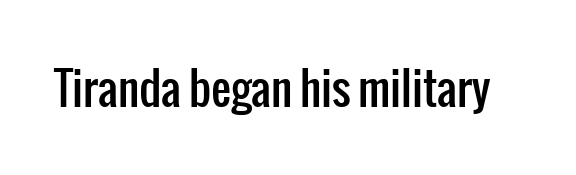
{"serif": "no", "italic": "no", "width": "condensed", "stroke_contrast": "low", "x_height": "medium", "monospaced": "no", "underline": "no", "letter_spacing": "normal", "letter_spacing_em": 0.0, "glyph_px": 44}
